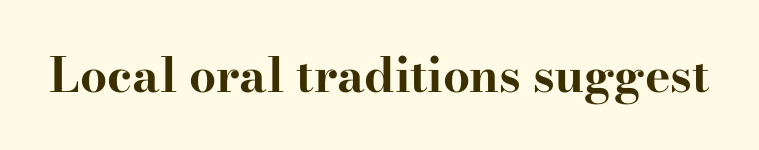
Q: Is the text bold? A: Yes.
Q: Is the text italic (slanted)? A: No, it is upright.
Q: Is the typeface a serif or a sans-serif typeface? A: Serif.
Q: Is the text underlined? A: No.
Q: Is the spacing between letters normal or unusually wide? A: Normal.
Q: Width (condensed, normal, or wide)? A: Wide.
Q: Stroke contrast? A: High.
Q: x-height? A: Small.
Q: Monospaced? A: No.
